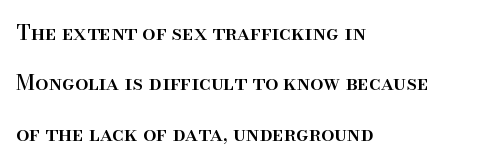
Q: Is the text italic (slanted)? A: No, it is upright.
Q: Is the text underlined? A: No.
Q: How is the paragraph aligned? A: Left-aligned.
Q: Is the spacing between letters normal or unusually wide? A: Normal.
Q: Is the spacing between lines tight, normal or loose? A: Loose.
